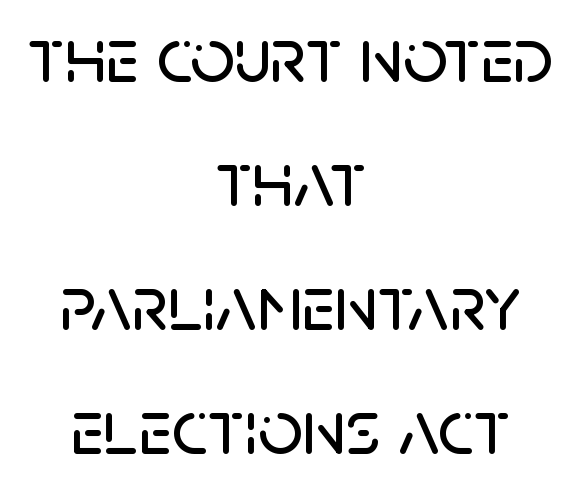
The image shows 78 px sans-serif type, upright; set centered, normal line spacing (1.59x), normal letter spacing, not underlined; low stroke contrast and a large x-height.
